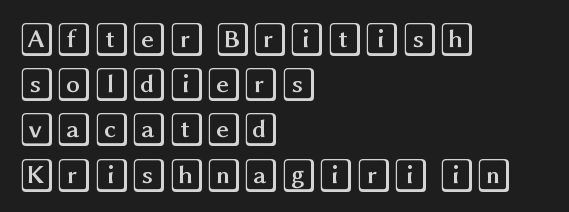
Q: Is the text italic (slanted)? A: No, it is upright.
Q: Is the text underlined? A: No.
Q: How is the paragraph aligned? A: Left-aligned.
Q: Is the spacing between letters normal or unusually wide? A: Normal.
Q: Is the spacing between lines tight, normal or loose? A: Normal.
Q: Width (condensed, normal, or wide)? A: Wide.
Q: x-height? A: Large.
